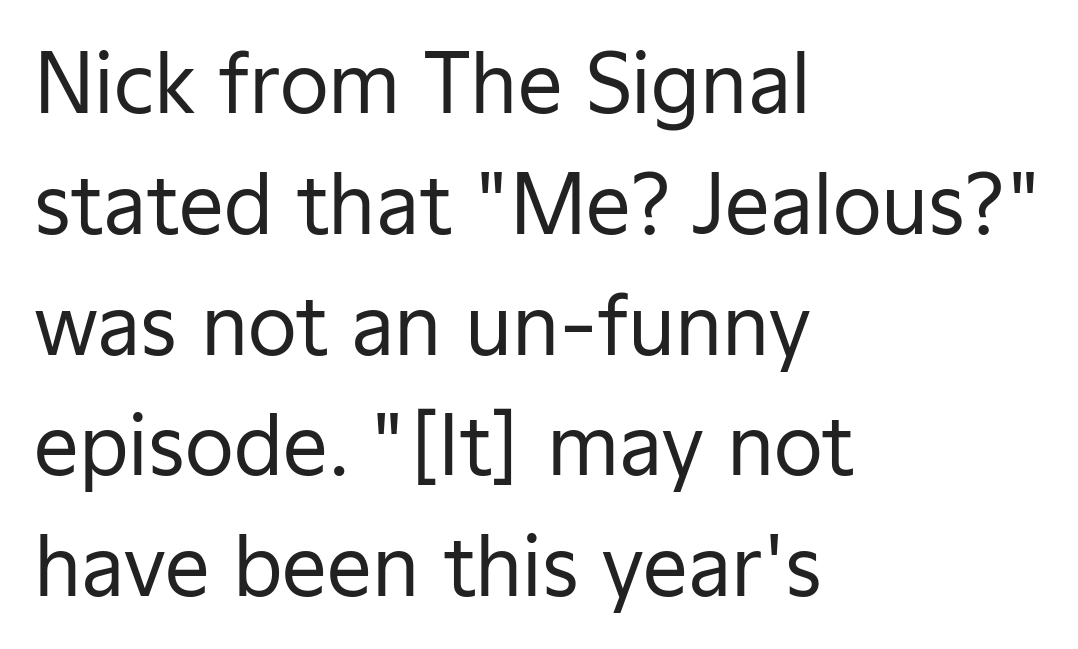
The vertical gap from one line to the next is medium. You could not count columns in this text — the font is proportionally spaced. This sample uses a sans-serif face. Heft: none added — not bold.
